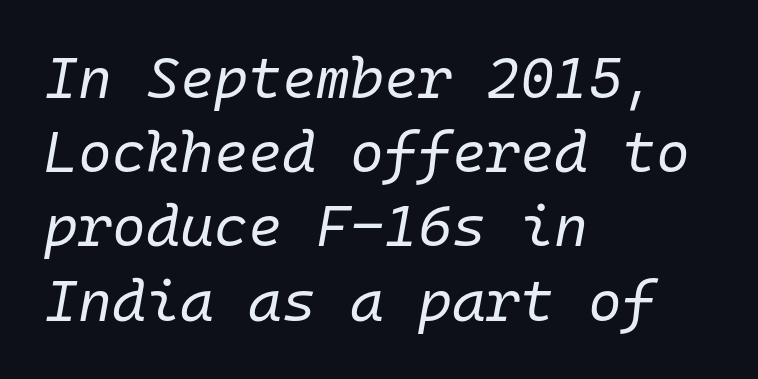
A typesetter would call this leading conventional body-copy spacing. Slanted lettering throughout. In terms of letterspacing, this is plain default setting. Fixed-width glyphs throughout — classic coding-font behaviour. The text block is weighted toward the left margin, trailing off unevenly rightward.
